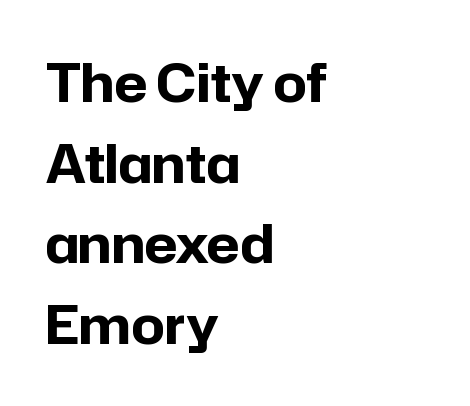
Q: Is the text bold? A: Yes.
Q: Is the text italic (slanted)? A: No, it is upright.
Q: Is the typeface a serif or a sans-serif typeface? A: Sans-serif.
Q: Is the text underlined? A: No.
Q: How is the paragraph aligned? A: Left-aligned.
Q: Is the spacing between letters normal or unusually wide? A: Normal.
Q: Is the spacing between lines tight, normal or loose? A: Normal.
Q: Width (condensed, normal, or wide)? A: Normal.
Q: Stroke contrast? A: Low.
Q: x-height? A: Medium.
Q: Monospaced? A: No.
